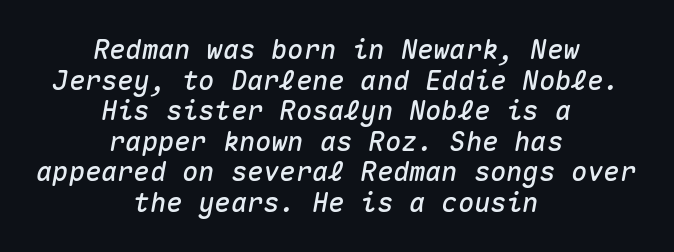
{"italic": "yes", "lean": "right", "slant_degrees": 10, "underline": "no", "align": "center", "line_spacing": "tight", "line_spacing_ratio": 1.13, "letter_spacing": "normal", "letter_spacing_em": 0.0, "glyph_px": 27}
